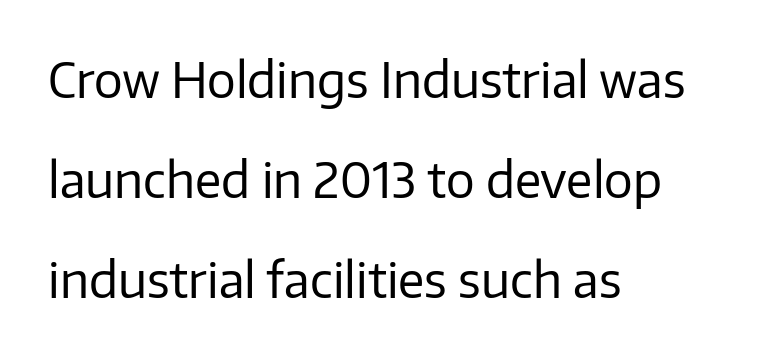
Q: Is the text bold? A: No.
Q: Is the text italic (slanted)? A: No, it is upright.
Q: Is the typeface a serif or a sans-serif typeface? A: Sans-serif.
Q: Is the text underlined? A: No.
Q: How is the paragraph aligned? A: Left-aligned.
Q: Is the spacing between letters normal or unusually wide? A: Normal.
Q: Is the spacing between lines tight, normal or loose? A: Loose.
Q: Width (condensed, normal, or wide)? A: Normal.
Q: Stroke contrast? A: Low.
Q: x-height? A: Medium.
Q: Monospaced? A: No.
